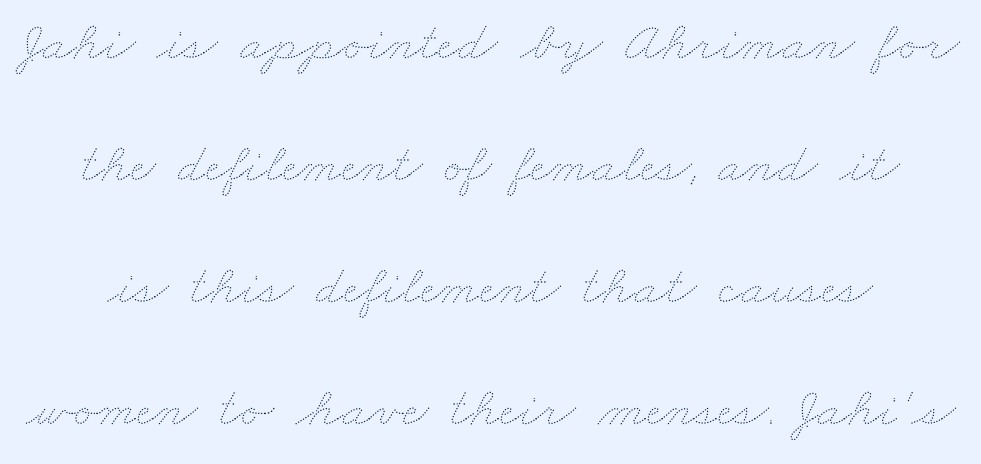
The image shows 56 px thin, wide type; set loose line spacing (2.18x), normal letter spacing, not underlined; medium stroke contrast and a small x-height.
